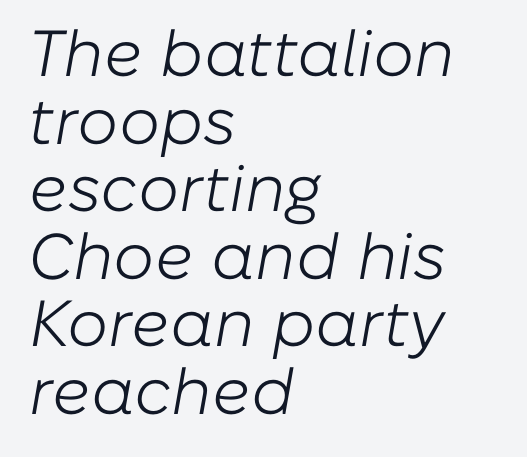
The rendering uses natural spacing where letterforms have individual widths. One-word summary of the alignment: left. The string is rendered with underlining switched off. Spacing between characters is what you'd get straight out of the box. When letters slant like this, we call the style italic.
